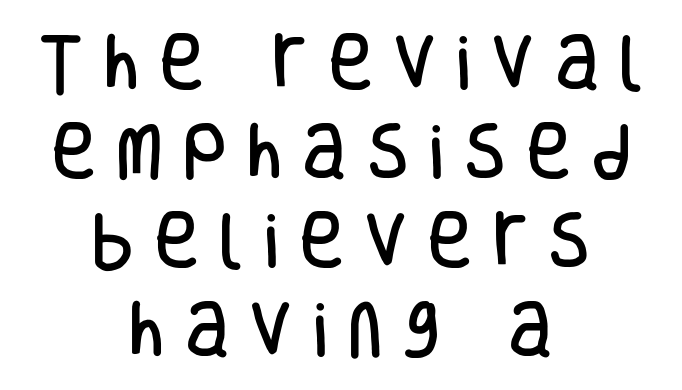
Q: Is the text italic (slanted)? A: No, it is upright.
Q: Is the typeface a serif or a sans-serif typeface? A: Sans-serif.
Q: Is the text underlined? A: No.
Q: How is the paragraph aligned? A: Centered.
Q: Is the spacing between letters normal or unusually wide? A: Unusually wide.
Q: Is the spacing between lines tight, normal or loose? A: Normal.
Q: Width (condensed, normal, or wide)? A: Condensed.
Q: Stroke contrast? A: Low.
Q: x-height? A: Large.
Q: Monospaced? A: No.
